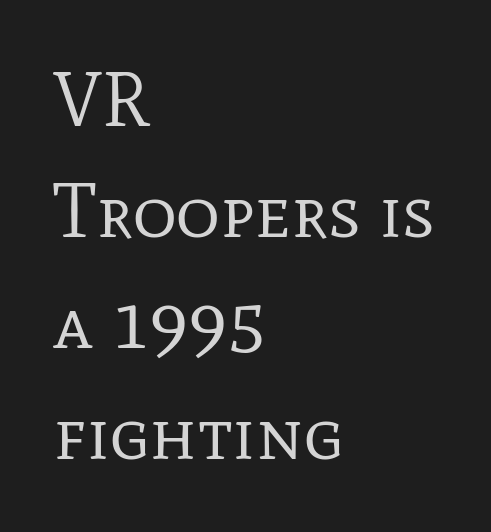
The image shows 76 px regular-weight serif type, upright; set left-aligned, normal line spacing (1.46x), normal letter spacing, not underlined; low stroke contrast and a medium x-height.
